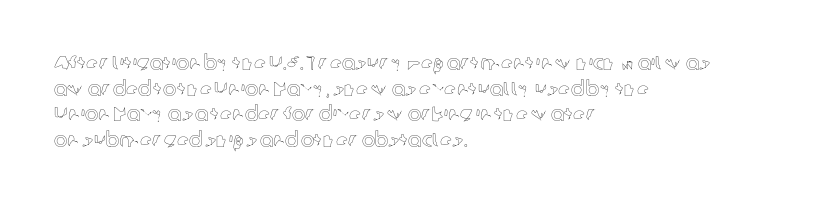
Nobody drew a line under any word here. Italic? Not at all — the glyphs are vertical. The rendering uses a moderate line-height, typical for paragraphs. You could call the tracking neutral — neither tight nor loose. This sample is left-justified, so line endings fall wherever the words run out.
